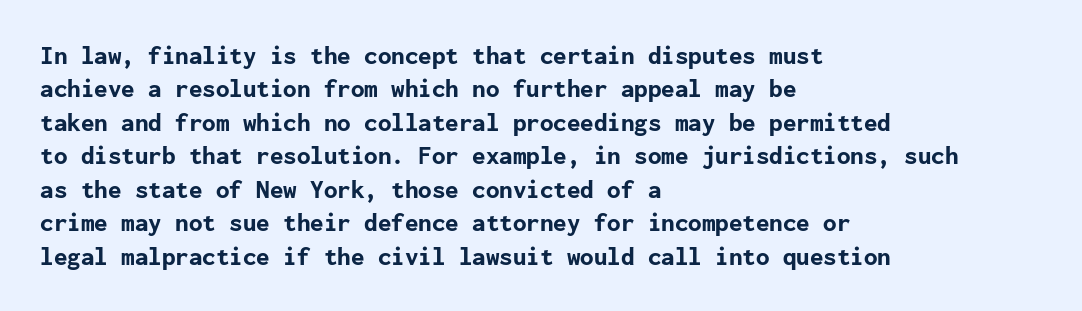
The image shows 27 px bold type, upright; set left-aligned, line spacing 1.24x, normal letter spacing, not underlined.
